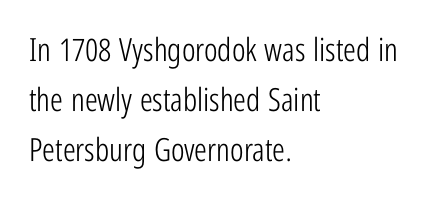
{"serif": "no", "italic": "no", "bold": "no", "weight": "light", "width": "condensed", "stroke_contrast": "low", "x_height": "medium", "monospaced": "no", "underline": "no", "align": "left", "line_spacing": "normal", "line_spacing_ratio": 1.57, "letter_spacing": "normal", "letter_spacing_em": 0.0, "glyph_px": 32}
